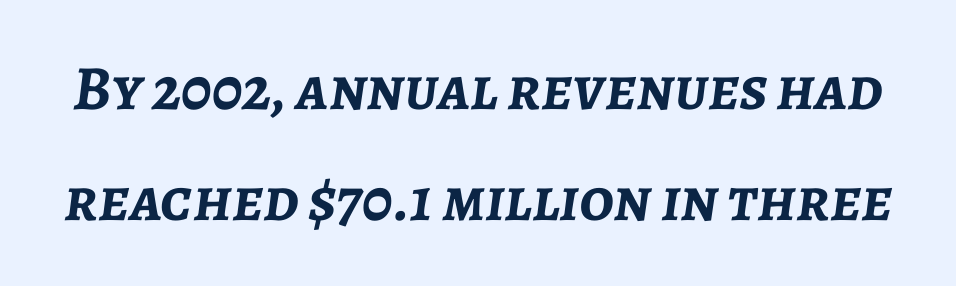
{"italic": "yes", "lean": "right", "slant_degrees": 7, "bold": "yes", "weight": "semibold", "width": "normal", "stroke_contrast": "low", "x_height": "medium", "monospaced": "no", "underline": "no", "line_spacing_ratio": 1.76, "letter_spacing": "normal", "letter_spacing_em": 0.0, "glyph_px": 63}
